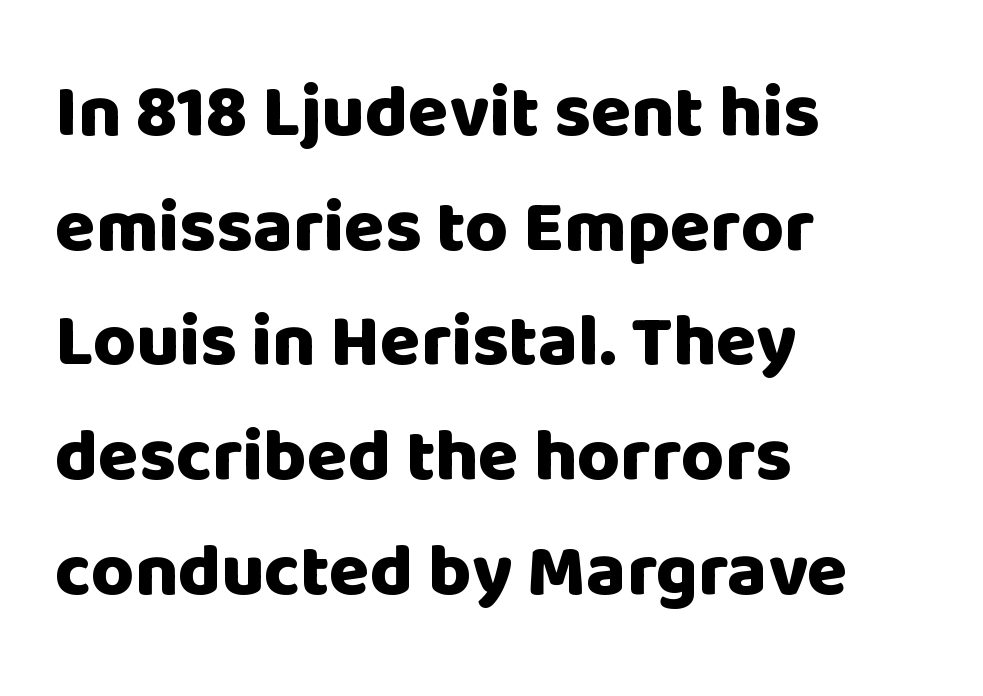
{"serif": "no", "italic": "no", "bold": "yes", "weight": "heavy", "width": "normal", "stroke_contrast": "low", "x_height": "large", "monospaced": "no", "underline": "no", "align": "left", "line_spacing": "normal", "line_spacing_ratio": 1.55, "letter_spacing": "normal", "letter_spacing_em": 0.0, "glyph_px": 74}
